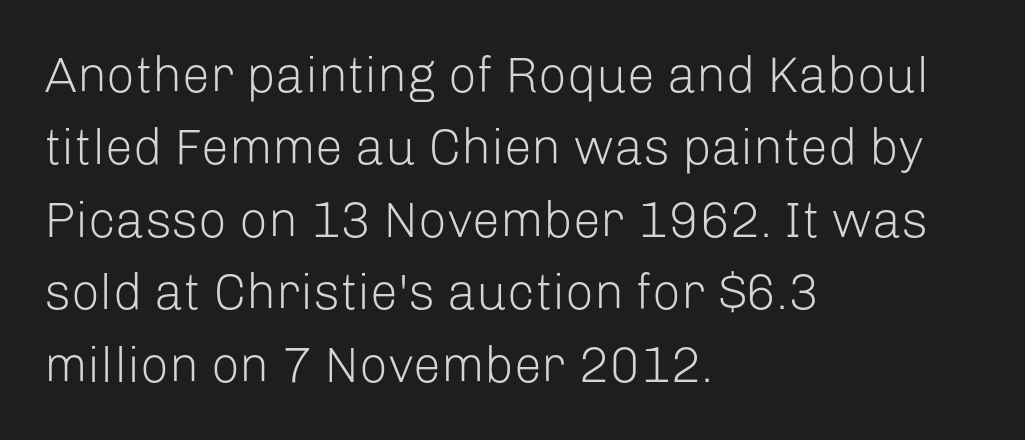
A roman cut, with each character standing at attention. You can tell from the bare stems that sans-serif type was used. Every row of glyphs begins at an identical x-position on the left. This sample keeps an unexceptional amount of space between lines.
